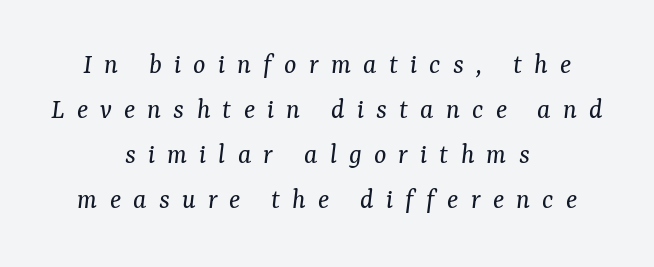
{"serif": "yes", "italic": "yes", "lean": "right", "slant_degrees": 7, "bold": "no", "weight": "regular", "width": "normal", "stroke_contrast": "medium", "x_height": "medium", "monospaced": "no", "underline": "no", "align": "center", "line_spacing": "normal", "line_spacing_ratio": 1.55, "letter_spacing": "wide", "letter_spacing_em": 0.42, "glyph_px": 29}
